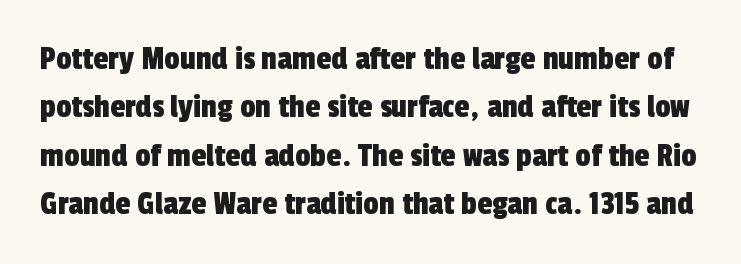
The image shows 34 px condensed sans-serif type; set normal line spacing (1.42x), normal letter spacing, not underlined; a medium x-height.
